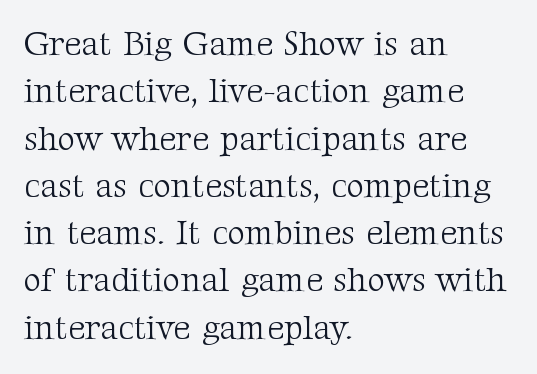
Q: Is the text bold? A: No.
Q: Is the text italic (slanted)? A: No, it is upright.
Q: Is the typeface a serif or a sans-serif typeface? A: Serif.
Q: Is the text underlined? A: No.
Q: How is the paragraph aligned? A: Left-aligned.
Q: Is the spacing between letters normal or unusually wide? A: Normal.
Q: Is the spacing between lines tight, normal or loose? A: Normal.
Q: Width (condensed, normal, or wide)? A: Normal.
Q: Stroke contrast? A: Medium.
Q: x-height? A: Medium.
Q: Monospaced? A: No.
